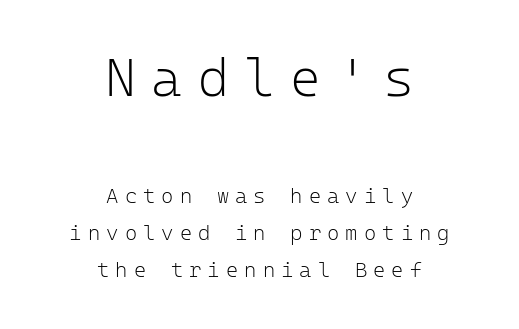
The block sitting higher on the canvas is the one with enlarged characters. The lines in this sample share a center point and differ in where they start and stop. The specimen omits any rule beneath the text block's lines. Notice how the stems are strictly vertical — no italics here. The typeface has the unassuming heft of standard copy or less.
